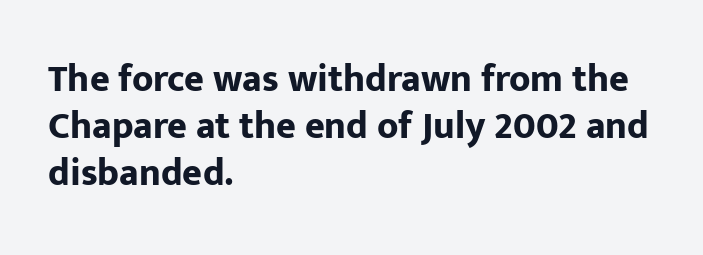
Q: Is the text bold? A: Yes.
Q: Is the text italic (slanted)? A: No, it is upright.
Q: Is the typeface a serif or a sans-serif typeface? A: Sans-serif.
Q: Is the text underlined? A: No.
Q: How is the paragraph aligned? A: Left-aligned.
Q: Is the spacing between letters normal or unusually wide? A: Normal.
Q: Width (condensed, normal, or wide)? A: Normal.
Q: Stroke contrast? A: Low.
Q: x-height? A: Medium.
Q: Monospaced? A: No.
